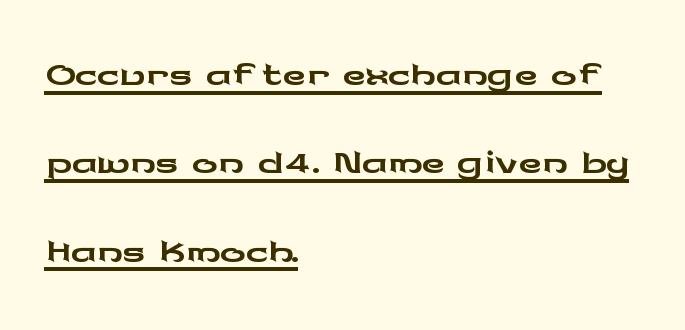
Q: Is the text italic (slanted)? A: No, it is upright.
Q: Is the typeface a serif or a sans-serif typeface? A: Sans-serif.
Q: Is the text underlined? A: Yes.
Q: How is the paragraph aligned? A: Left-aligned.
Q: Is the spacing between letters normal or unusually wide? A: Normal.
Q: Is the spacing between lines tight, normal or loose? A: Normal.
Q: Width (condensed, normal, or wide)? A: Wide.
Q: Stroke contrast? A: Low.
Q: x-height? A: Medium.
Q: Monospaced? A: No.
